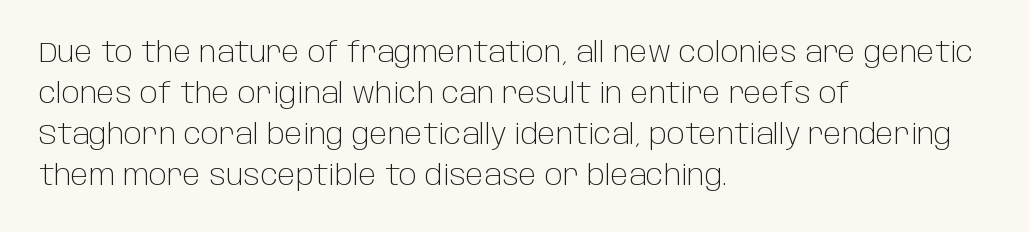
The image shows 28 px light sans-serif type, upright; set left-aligned, normal line spacing (1.47x), normal letter spacing, not underlined; low stroke contrast and a large x-height.
